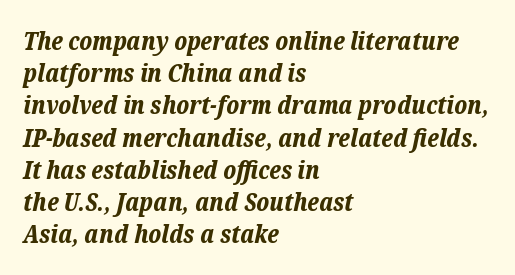
These lines sit exactly where default settings would place them. The letters are slanted; this is an italic face. What stands out about the letter spacing? Nothing — it is the standard amount. How heavy is the stroke? Heavy — this is a bold. The rag falls on the right side of this text block. The space beneath each line is pristine and unruled.
